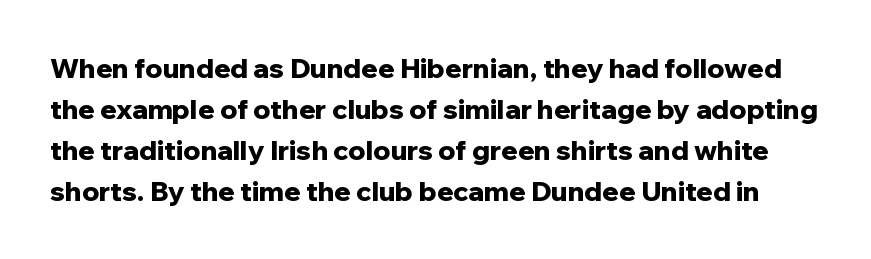
The image shows 27 px bold type, upright; set normal line spacing (1.52x), normal letter spacing, not underlined.
